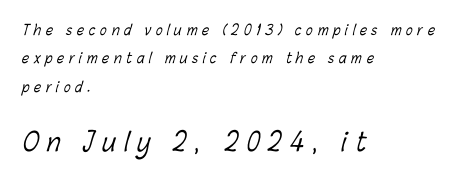
Descender tails drop into unmarked territory. Does the leading feel generous? Absolutely, it's lavish. This reads as an unemphasized weight, regular at the heaviest. If you squint, the bottom block still reads clearly — it's the larger of the two. Caption: expanded tracking, letters set apart. Does the copy run flush right? No — it runs flush left.
